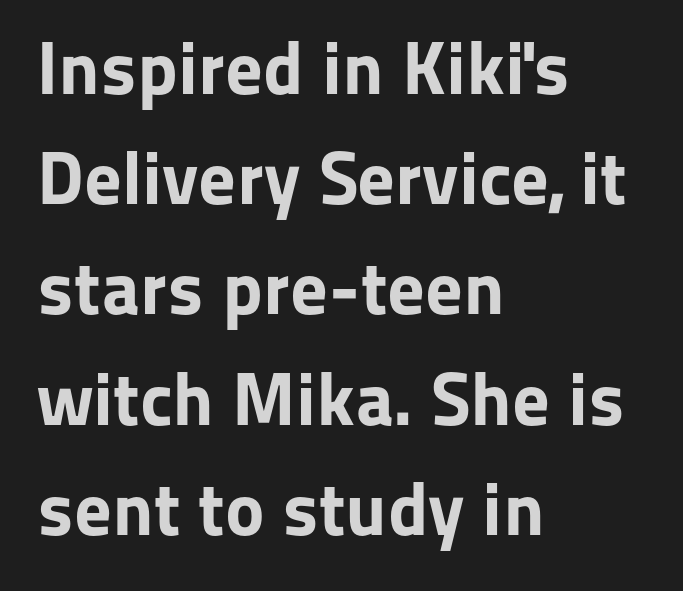
Q: Is the text bold? A: Yes.
Q: Is the text italic (slanted)? A: No, it is upright.
Q: Is the typeface a serif or a sans-serif typeface? A: Sans-serif.
Q: Is the text underlined? A: No.
Q: How is the paragraph aligned? A: Left-aligned.
Q: Is the spacing between letters normal or unusually wide? A: Normal.
Q: Is the spacing between lines tight, normal or loose? A: Normal.
Q: Width (condensed, normal, or wide)? A: Normal.
Q: Stroke contrast? A: Low.
Q: x-height? A: Medium.
Q: Monospaced? A: No.
